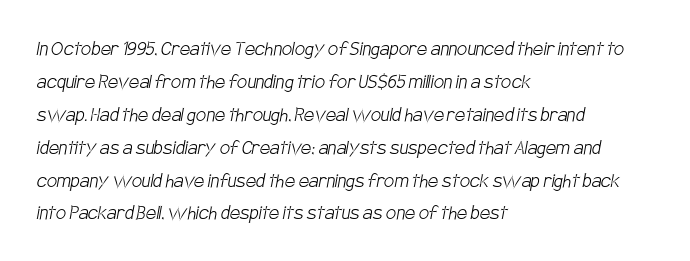
Q: Is the text bold? A: No.
Q: Is the text underlined? A: No.
Q: How is the paragraph aligned? A: Left-aligned.
Q: Is the spacing between letters normal or unusually wide? A: Normal.
Q: Is the spacing between lines tight, normal or loose? A: Normal.
